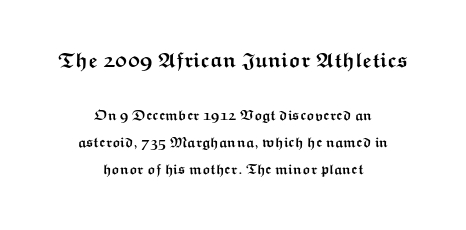
Q: Is the text bold? A: Yes.
Q: Is the text italic (slanted)? A: No, it is upright.
Q: Is the text underlined? A: No.
Q: How is the paragraph aligned? A: Centered.
Q: Is the spacing between letters normal or unusually wide? A: Normal.
Q: Is the spacing between lines tight, normal or loose? A: Loose.
Q: Which block of text is set in a larger size, the first (top) or the second (bottom)? A: The first (top) one.
